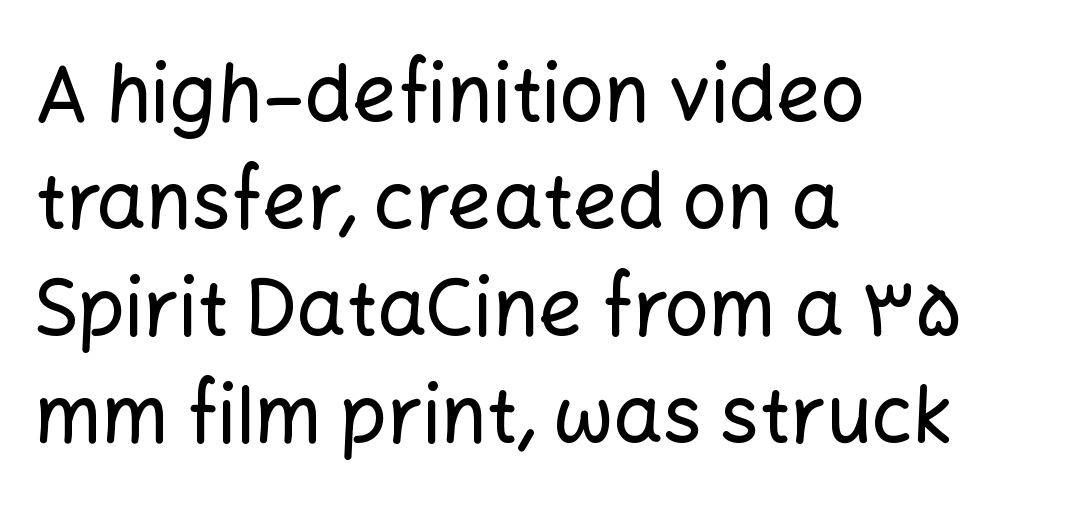
Regular leading. Does the type have serifs? No, each stem ends abruptly. Short note: letters normally spaced. Looks like regular typesetting: each glyph gets only the width it needs.
